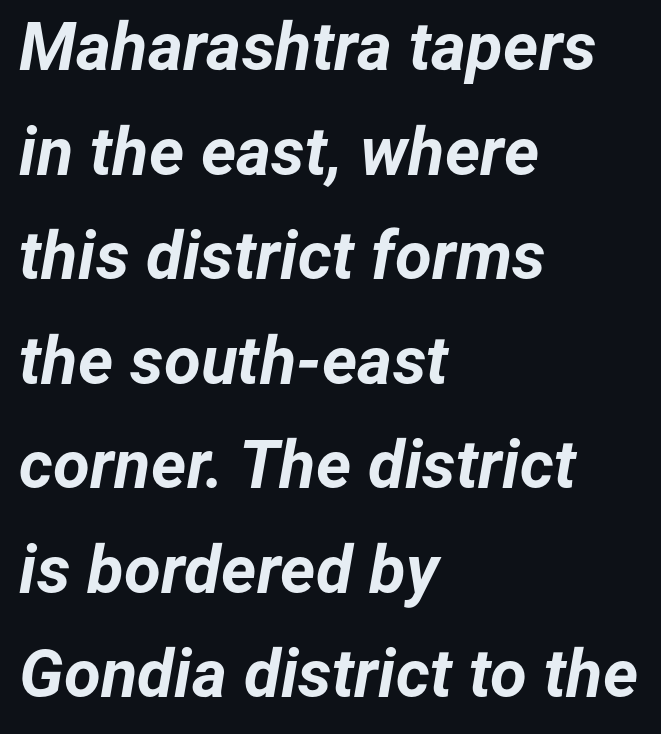
The image shows 67 px bold type, italic (leaning right); set left-aligned, normal line spacing (1.56x), normal letter spacing, not underlined; low stroke contrast and a medium x-height.
